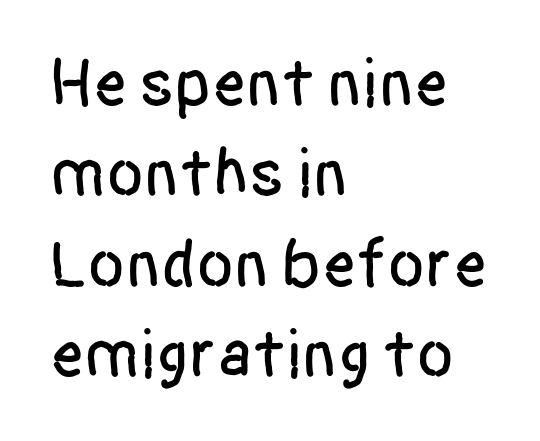
{"serif": "no", "italic": "no", "width": "condensed", "stroke_contrast": "low", "x_height": "large", "monospaced": "no", "underline": "no", "align": "left", "line_spacing": "normal", "line_spacing_ratio": 1.33, "letter_spacing": "normal", "letter_spacing_em": 0.0, "glyph_px": 68}
